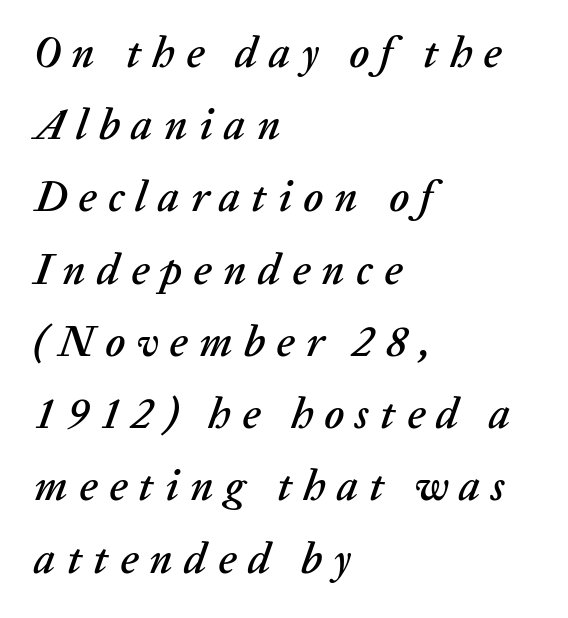
{"italic": "yes", "lean": "right", "slant_degrees": 20, "width": "normal", "stroke_contrast": "low", "x_height": "medium", "monospaced": "no", "underline": "no", "align": "left", "line_spacing": "normal", "line_spacing_ratio": 1.68, "letter_spacing": "wide", "letter_spacing_em": 0.26, "glyph_px": 43}
